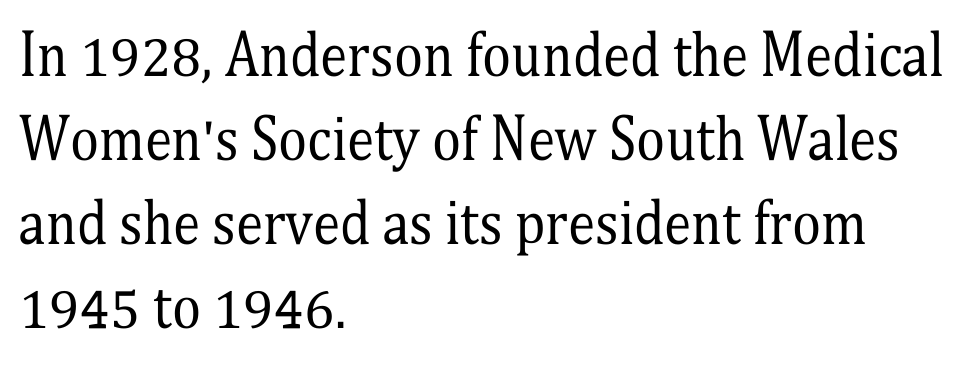
Q: Is the text bold? A: No.
Q: Is the text italic (slanted)? A: No, it is upright.
Q: Is the typeface a serif or a sans-serif typeface? A: Serif.
Q: Is the text underlined? A: No.
Q: How is the paragraph aligned? A: Left-aligned.
Q: Is the spacing between letters normal or unusually wide? A: Normal.
Q: Is the spacing between lines tight, normal or loose? A: Normal.
Q: Width (condensed, normal, or wide)? A: Condensed.
Q: Stroke contrast? A: Medium.
Q: x-height? A: Medium.
Q: Monospaced? A: No.
